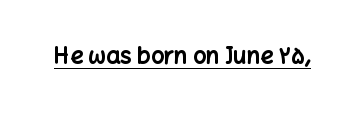
Heavy, bold letterforms. A rule runs beneath these lines of type. The type is set solid horizontally, with unmodified tracking. The lettering stays uniformly vertical, giving the passage a roman look.
